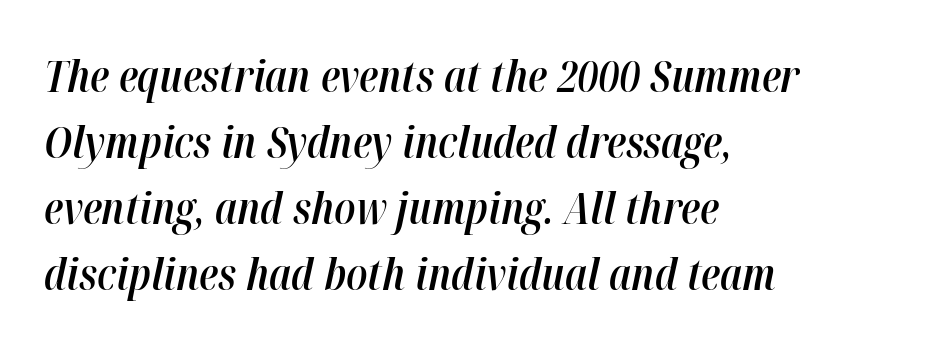
Underline: absent. The horizontal fit of the characters is conventional and even. Students, this is semibold: more ink than regular, less than bold. Slant detected: the letters are inclined.
